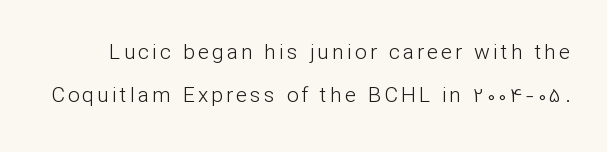
{"italic": "no", "bold": "no", "underline": "no", "line_spacing": "loose", "line_spacing_ratio": 2.07, "glyph_px": 21}
